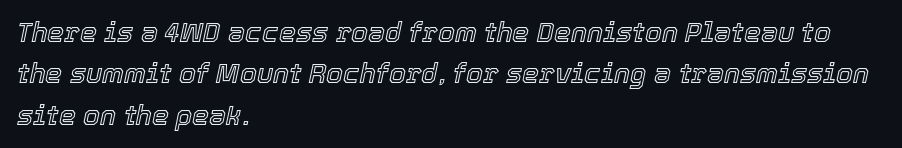
{"italic": "yes", "lean": "right", "slant_degrees": 12, "underline": "no", "align": "left", "line_spacing": "normal", "line_spacing_ratio": 1.53, "letter_spacing": "normal", "letter_spacing_em": 0.0, "glyph_px": 27}
